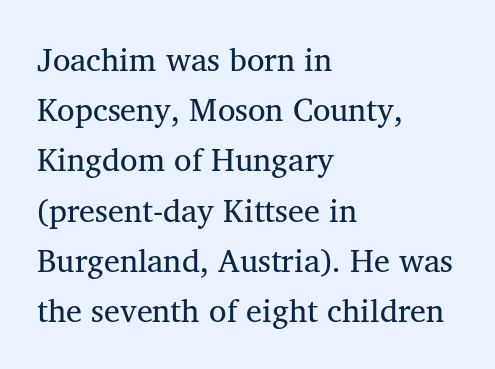
Q: Is the text bold? A: No.
Q: Is the text italic (slanted)? A: No, it is upright.
Q: Is the typeface a serif or a sans-serif typeface? A: Serif.
Q: Is the text underlined? A: No.
Q: How is the paragraph aligned? A: Left-aligned.
Q: Is the spacing between letters normal or unusually wide? A: Normal.
Q: Is the spacing between lines tight, normal or loose? A: Normal.
Q: Width (condensed, normal, or wide)? A: Normal.
Q: Stroke contrast? A: Medium.
Q: x-height? A: Medium.
Q: Monospaced? A: No.
